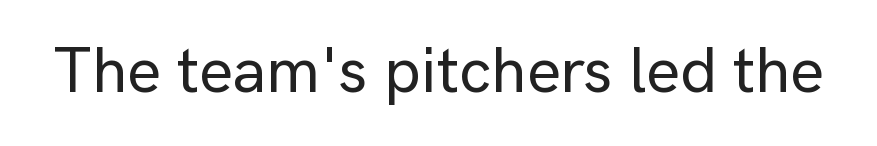
{"serif": "no", "italic": "no", "width": "normal", "stroke_contrast": "low", "x_height": "medium", "monospaced": "no", "underline": "no", "letter_spacing": "normal", "letter_spacing_em": 0.0, "glyph_px": 64}
